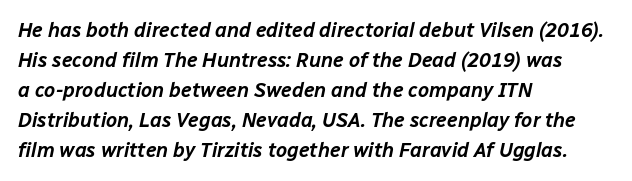
This sample is left-justified, so line endings fall wherever the words run out. The letters are slanted; this is an italic face. Descender tails drop into unmarked territory. Regarding leading, the lines here are spaced in the standard way.
